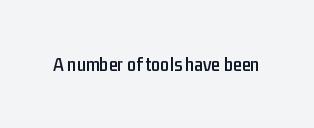
These lines keep a tight, regular rhythm from letter to letter. Unmarked baselines from the first word to the last. Italic: no, the glyphs are upright roman.
